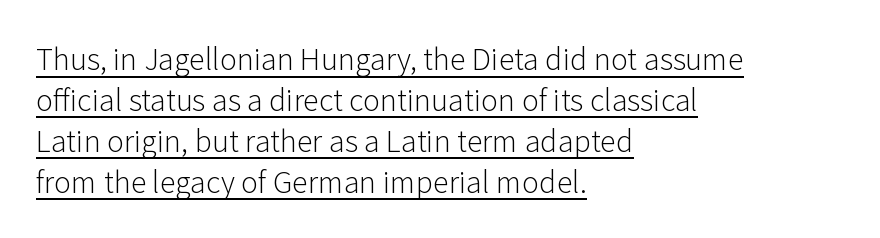
Q: Is the text bold? A: No.
Q: Is the text italic (slanted)? A: No, it is upright.
Q: Is the typeface a serif or a sans-serif typeface? A: Sans-serif.
Q: Is the text underlined? A: Yes.
Q: How is the paragraph aligned? A: Left-aligned.
Q: Is the spacing between letters normal or unusually wide? A: Normal.
Q: Is the spacing between lines tight, normal or loose? A: Normal.
Q: Width (condensed, normal, or wide)? A: Normal.
Q: Stroke contrast? A: Low.
Q: x-height? A: Medium.
Q: Monospaced? A: No.
